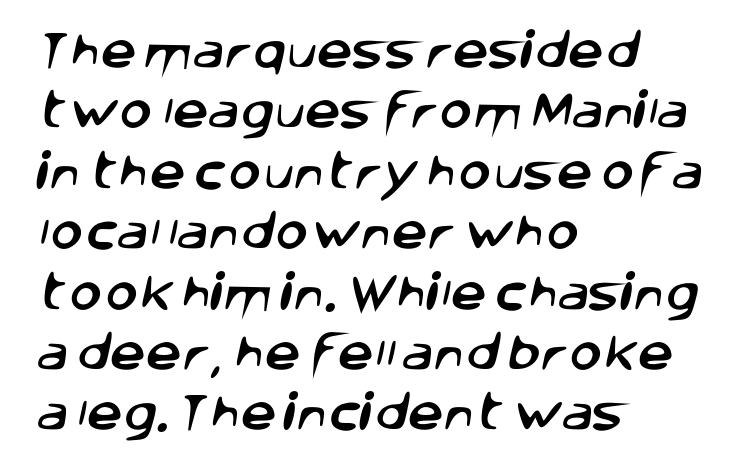
The image shows 40 px sans-serif type; set left-aligned, normal line spacing (1.51x), normal letter spacing, not underlined; low stroke contrast and a large x-height.
